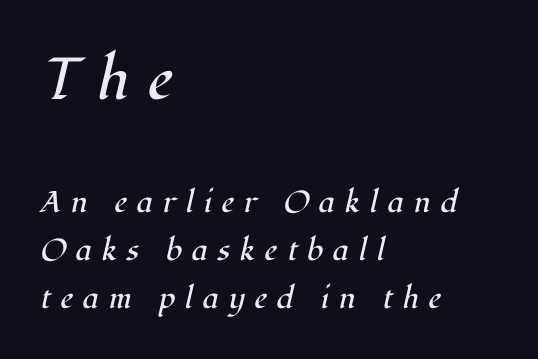
Quick note: interline space is typical. Note: larger setting up top, smaller setting below. All the whitespace from short lines collects on the right. The gap between lines stays unmarked. The face looks like a standard text weight, possibly lighter. The rendering shows small feet on the letterforms — a serif design.
